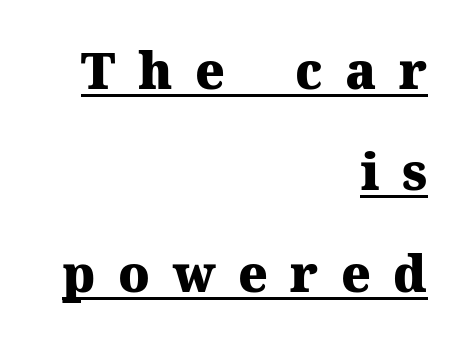
The image shows 50 px heavy serif type, upright; set right-aligned, loose line spacing (2.03x), unusually wide letter spacing (+0.45 em), underlined; medium stroke contrast and a medium x-height.
